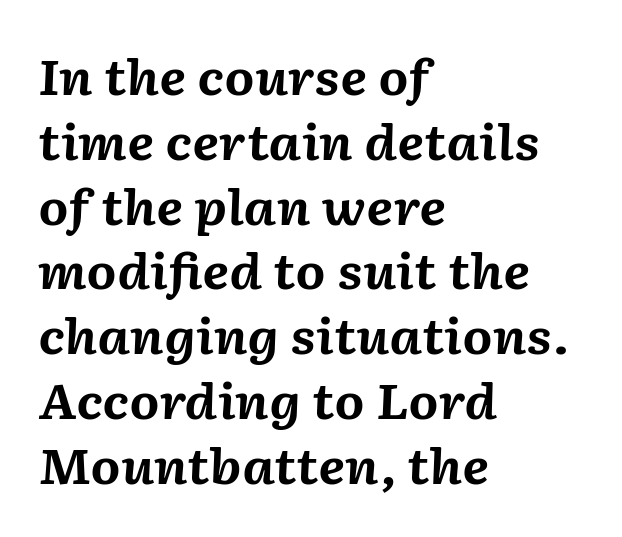
The image shows 48 px bold type, italic (leaning right); set left-aligned, normal line spacing (1.35x), normal letter spacing, not underlined; medium stroke contrast and a medium x-height.
